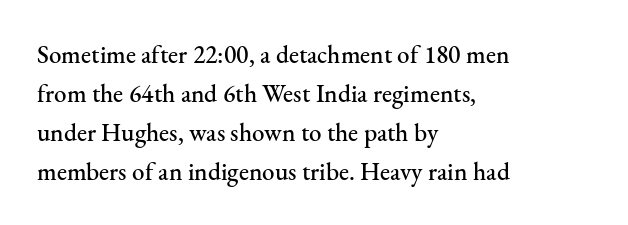
The horizontal fit of the characters is conventional and even. The passage shown stacks its lines at a standard gap. The letters stand straight up with perfectly vertical stems. Descender tails drop into unmarked territory. Is the block centered? No — it sits flush against the left margin.
